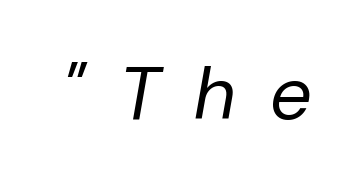
{"italic": "yes", "lean": "right", "slant_degrees": 10, "bold": "no", "weight": "regular", "width": "normal", "stroke_contrast": "low", "x_height": "medium", "monospaced": "no", "underline": "no", "letter_spacing": "wide", "letter_spacing_em": 0.49, "glyph_px": 74}
